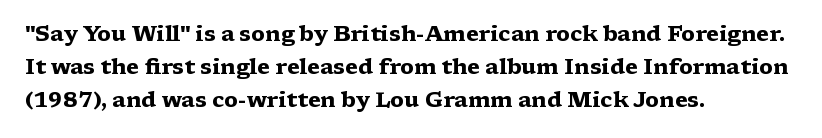
The image shows 21 px bold type, upright; set left-aligned, normal line spacing (1.57x), normal letter spacing, not underlined.
